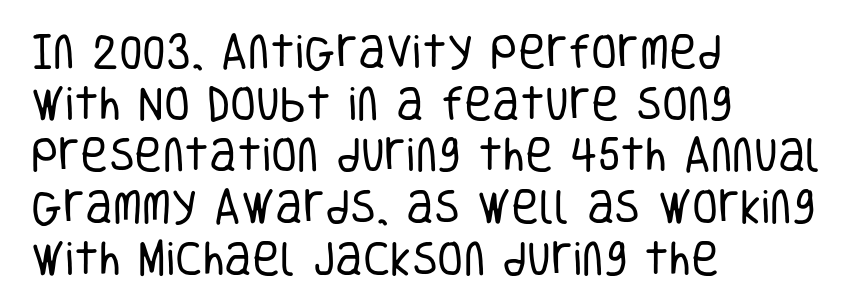
Q: Is the text bold? A: No.
Q: Is the text italic (slanted)? A: No, it is upright.
Q: Is the typeface a serif or a sans-serif typeface? A: Sans-serif.
Q: Is the text underlined? A: No.
Q: How is the paragraph aligned? A: Left-aligned.
Q: Is the spacing between letters normal or unusually wide? A: Normal.
Q: Is the spacing between lines tight, normal or loose? A: Normal.
Q: Width (condensed, normal, or wide)? A: Condensed.
Q: Stroke contrast? A: Low.
Q: x-height? A: Large.
Q: Monospaced? A: No.
